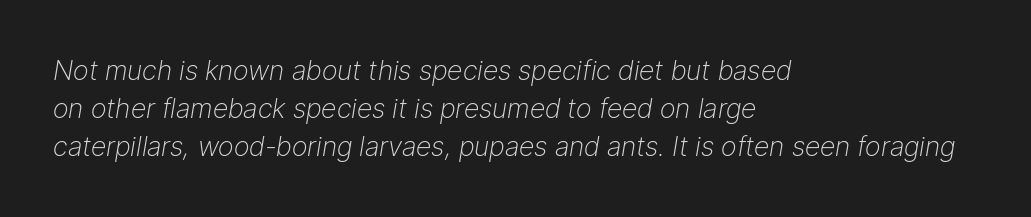
Q: Is the text bold? A: No.
Q: Is the text italic (slanted)? A: Yes, it leans right by about 9 degrees.
Q: Is the text underlined? A: No.
Q: How is the paragraph aligned? A: Left-aligned.
Q: Is the spacing between letters normal or unusually wide? A: Normal.
Q: Is the spacing between lines tight, normal or loose? A: Normal.
